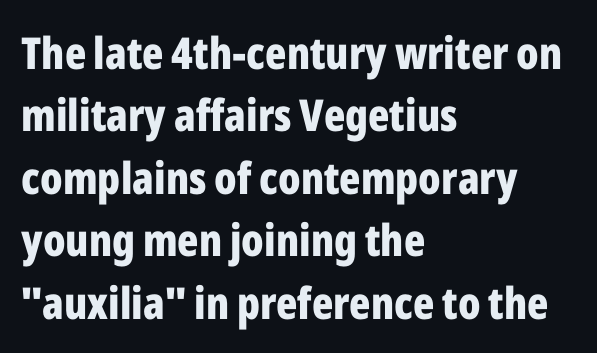
{"serif": "no", "italic": "no", "bold": "yes", "weight": "bold", "width": "condensed", "stroke_contrast": "low", "x_height": "medium", "monospaced": "no", "underline": "no", "align": "left", "line_spacing": "normal", "line_spacing_ratio": 1.42, "letter_spacing": "normal", "letter_spacing_em": 0.0, "glyph_px": 44}
